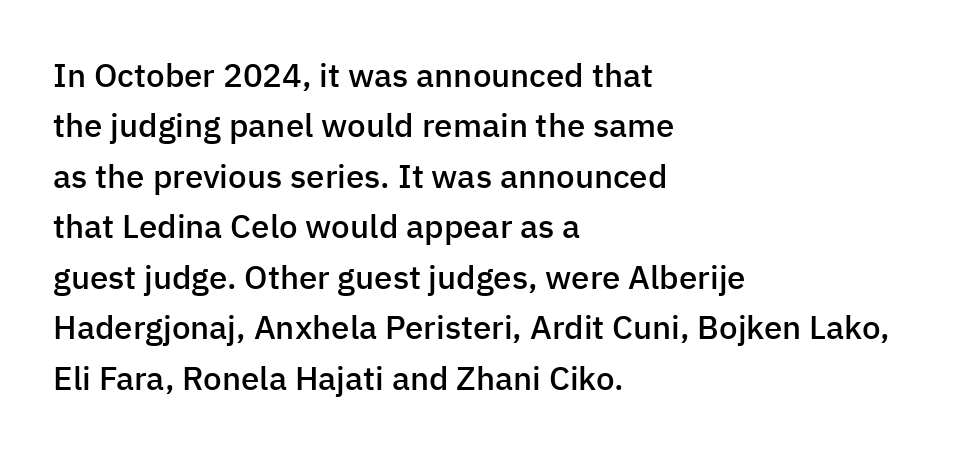
{"serif": "no", "italic": "no", "bold": "semi", "weight": "semibold", "width": "normal", "stroke_contrast": "low", "x_height": "medium", "monospaced": "no", "underline": "no", "align": "left", "line_spacing": "normal", "line_spacing_ratio": 1.53, "letter_spacing": "normal", "letter_spacing_em": 0.0, "glyph_px": 33}
